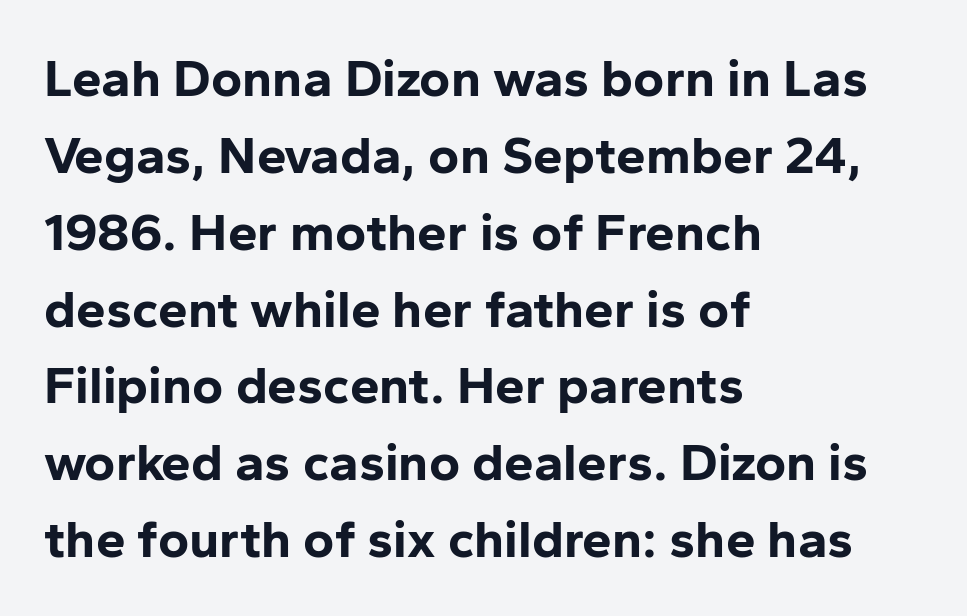
{"serif": "no", "italic": "no", "bold": "yes", "weight": "bold", "width": "normal", "stroke_contrast": "low", "x_height": "medium", "monospaced": "no", "underline": "no", "align": "left", "line_spacing": "normal", "line_spacing_ratio": 1.45, "letter_spacing": "normal", "letter_spacing_em": 0.0, "glyph_px": 53}
